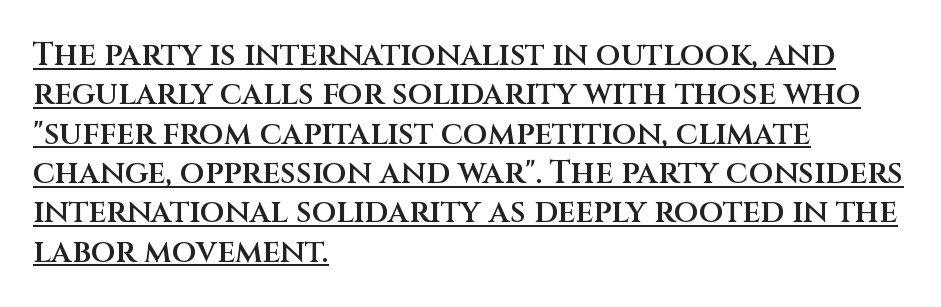
The image shows 32 px semibold sans-serif type, upright; set left-aligned, line spacing 1.23x, normal letter spacing, underlined; medium stroke contrast and a large x-height.
